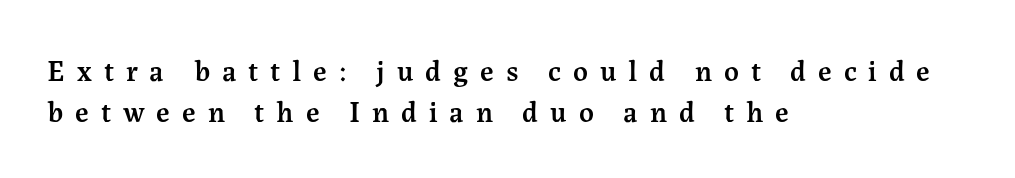
Q: Is the text bold? A: Semi-bold.
Q: Is the text italic (slanted)? A: No, it is upright.
Q: Is the typeface a serif or a sans-serif typeface? A: Serif.
Q: Is the text underlined? A: No.
Q: How is the paragraph aligned? A: Left-aligned.
Q: Is the spacing between letters normal or unusually wide? A: Unusually wide.
Q: Is the spacing between lines tight, normal or loose? A: Normal.
Q: Width (condensed, normal, or wide)? A: Normal.
Q: Stroke contrast? A: Medium.
Q: x-height? A: Medium.
Q: Monospaced? A: No.
